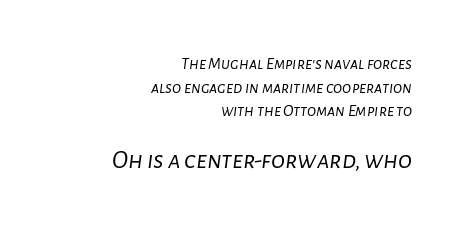
Q: Is the text bold? A: No.
Q: Is the text italic (slanted)? A: Yes, it leans right by about 7 degrees.
Q: Is the text underlined? A: No.
Q: How is the paragraph aligned? A: Right-aligned.
Q: Is the spacing between letters normal or unusually wide? A: Normal.
Q: Is the spacing between lines tight, normal or loose? A: Normal.
Q: Which block of text is set in a larger size, the first (top) or the second (bottom)? A: The second (bottom) one.
